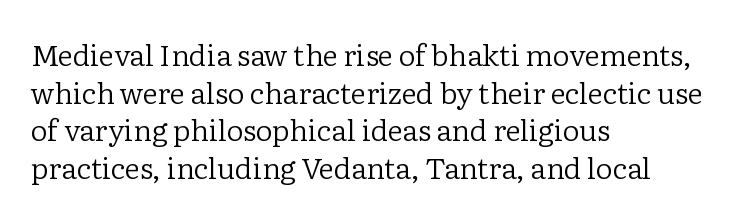
{"serif": "yes", "italic": "no", "bold": "no", "weight": "regular", "width": "normal", "stroke_contrast": "low", "x_height": "medium", "monospaced": "no", "underline": "no", "align": "left", "line_spacing": "normal", "line_spacing_ratio": 1.3, "letter_spacing": "normal", "letter_spacing_em": 0.0, "glyph_px": 29}
